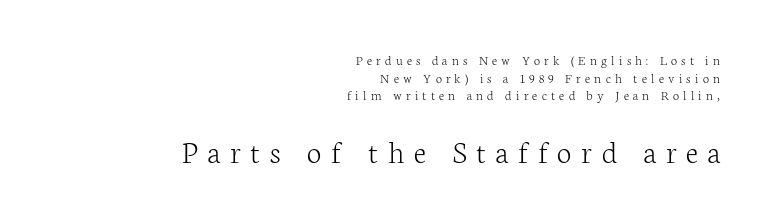
The letters are spread apart with noticeably loose tracking. Beneath every word, the page is bare. Character size in the trailing block exceeds that of the leading block. The ragged edge is on the left, which tells us the setting is flush right. The font family rendered here belongs to the serif group.
